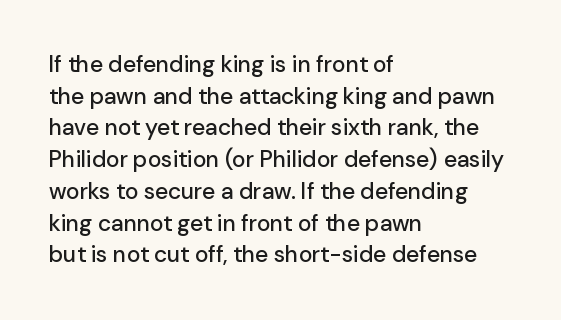
The image shows 23 px text type, upright; set left-aligned, normal line spacing (1.38x), normal letter spacing, not underlined.
